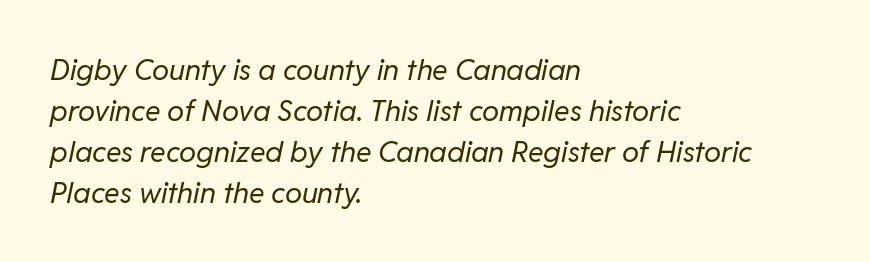
{"italic": "yes", "lean": "right", "slant_degrees": 11, "bold": "no", "weight": "regular", "width": "normal", "stroke_contrast": "low", "x_height": "medium", "monospaced": "no", "underline": "no", "align": "left", "line_spacing": "normal", "line_spacing_ratio": 1.41, "letter_spacing": "normal", "letter_spacing_em": 0.0, "glyph_px": 29}
